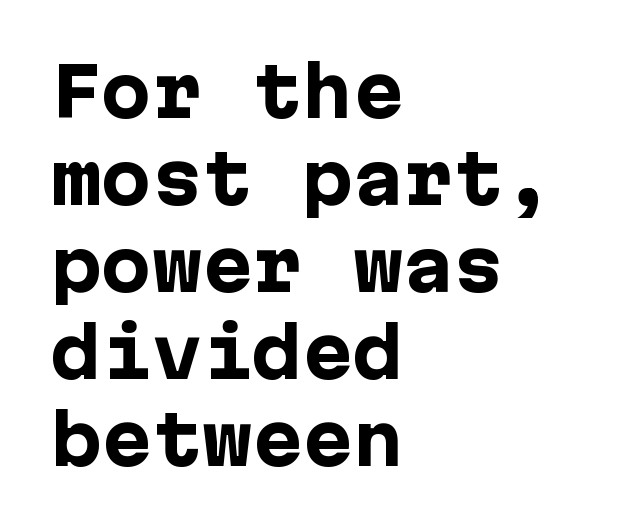
{"serif": "no", "italic": "no", "bold": "yes", "weight": "heavy", "width": "normal", "stroke_contrast": "low", "x_height": "medium", "underline": "no", "align": "left", "line_spacing": "normal", "line_spacing_ratio": 1.3, "letter_spacing": "normal", "letter_spacing_em": 0.0, "glyph_px": 67}
